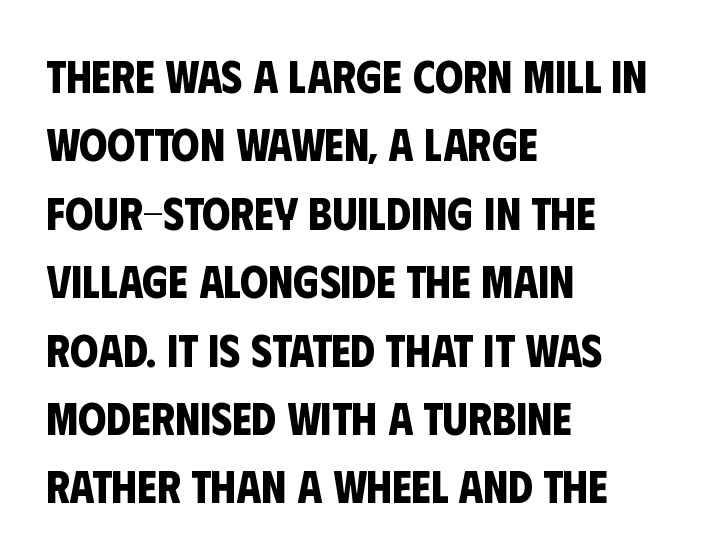
The image shows 45 px bold, condensed sans-serif type; set left-aligned, normal line spacing (1.52x), normal letter spacing, not underlined; low stroke contrast and a large x-height.
